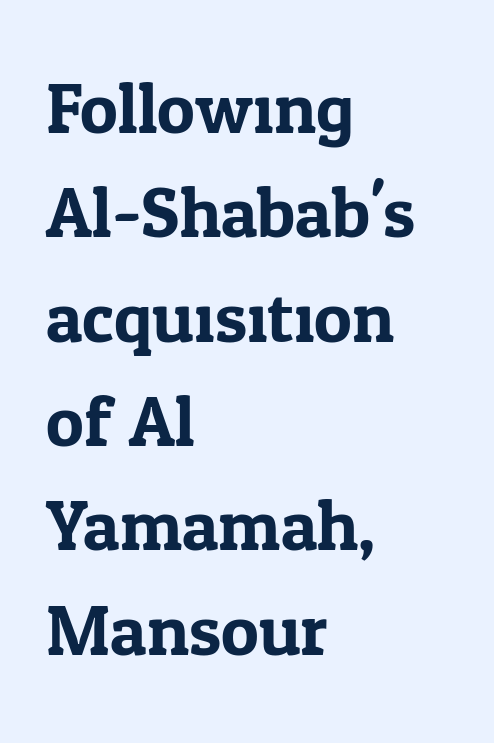
{"serif": "yes", "italic": "no", "width": "normal", "stroke_contrast": "low", "x_height": "medium", "monospaced": "no", "underline": "no", "align": "left", "line_spacing": "normal", "line_spacing_ratio": 1.47, "letter_spacing": "normal", "letter_spacing_em": 0.0, "glyph_px": 71}
